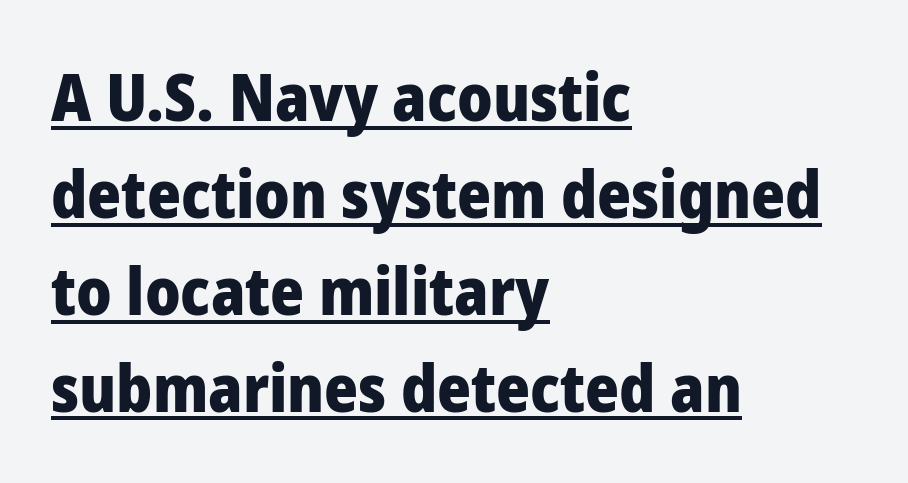
In terms of weight, the rendering is a true, heavy bold. Standard letterfit; no display-style spreading of the glyphs. Regarding leading, the lines here are spaced in the standard way. A classic flush-left, rag-right setting is used for this passage.
